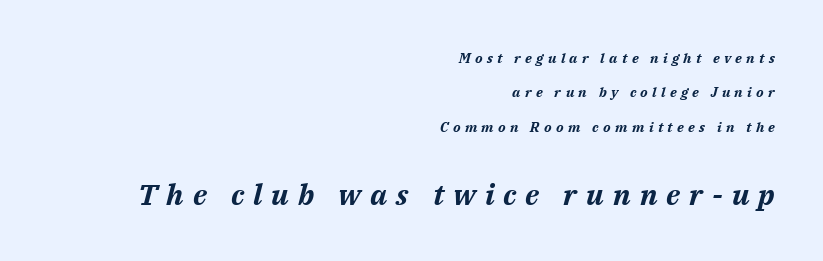
Q: Is the text bold? A: Yes.
Q: Is the text italic (slanted)? A: Yes, it leans right by about 14 degrees.
Q: Is the text underlined? A: No.
Q: How is the paragraph aligned? A: Right-aligned.
Q: Is the spacing between letters normal or unusually wide? A: Unusually wide.
Q: Is the spacing between lines tight, normal or loose? A: Loose.
Q: Which block of text is set in a larger size, the first (top) or the second (bottom)? A: The second (bottom) one.
Q: Width (condensed, normal, or wide)? A: Normal.
Q: Stroke contrast? A: Medium.
Q: x-height? A: Medium.
Q: Monospaced? A: No.
